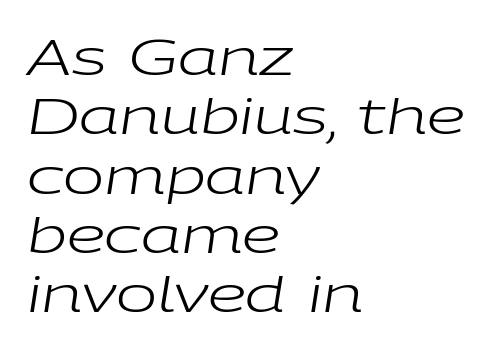
Is this a fixed-width face? No — the glyphs have proportional, varying widths. Glyph-to-glyph distance matches everyday printed text. The font sits on the lighter half of the weight spectrum, regular included. Notice how the passage keeps a crisp vertical edge on the left only.
